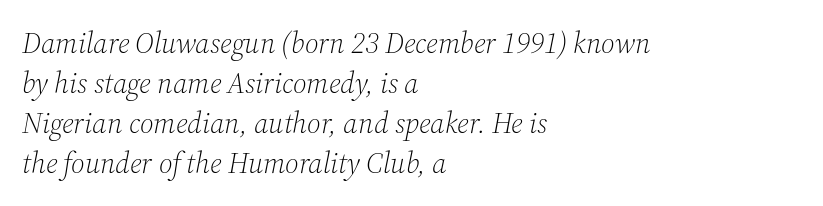
Notice how the stems are inclined rather than vertical — that's the hallmark of italics. No word sits above an underline. Here the designer chose a conventional face with non-uniform glyph widths. This rendering leaves character spacing at its baseline value. The designer went with a serif here, giving each stem small feet. Caption: multi-line text, flush left, ragged right.
